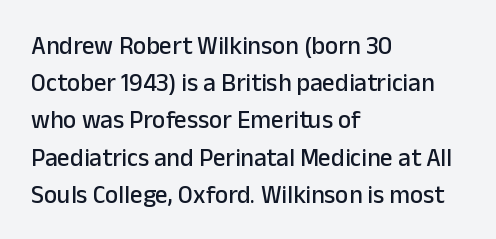
Q: Is the text italic (slanted)? A: No, it is upright.
Q: Is the text underlined? A: No.
Q: How is the paragraph aligned? A: Left-aligned.
Q: Is the spacing between letters normal or unusually wide? A: Normal.
Q: Is the spacing between lines tight, normal or loose? A: Normal.
